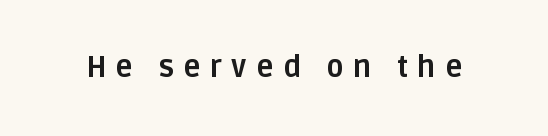
Q: Is the text bold? A: Yes.
Q: Is the text italic (slanted)? A: No, it is upright.
Q: Is the typeface a serif or a sans-serif typeface? A: Sans-serif.
Q: Is the text underlined? A: No.
Q: Is the spacing between letters normal or unusually wide? A: Unusually wide.
Q: Width (condensed, normal, or wide)? A: Normal.
Q: Stroke contrast? A: Low.
Q: x-height? A: Large.
Q: Monospaced? A: No.
